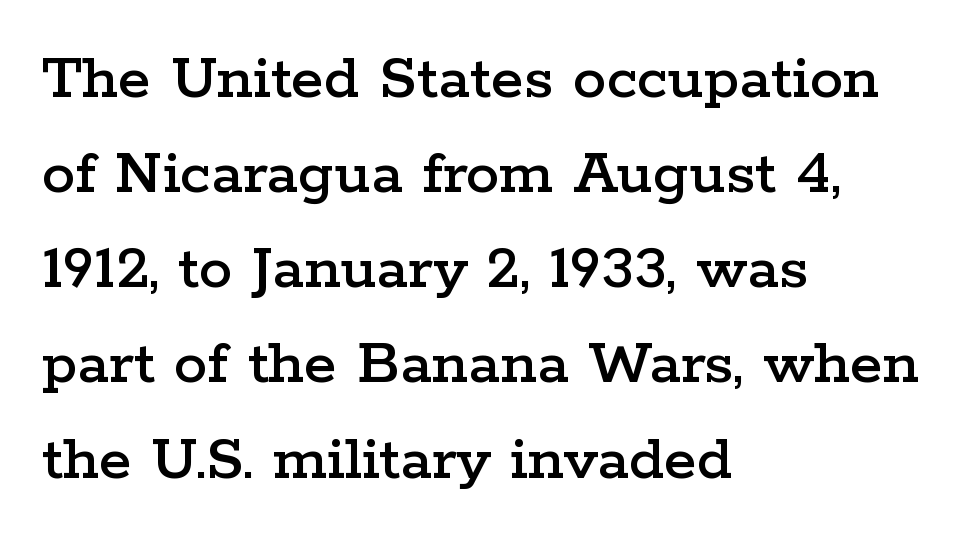
I'd call this a serif setting — the letters wear small feet. The font's upright variant was chosen for this text. The rendering uses natural spacing where letterforms have individual widths. Letter spacing: default.
